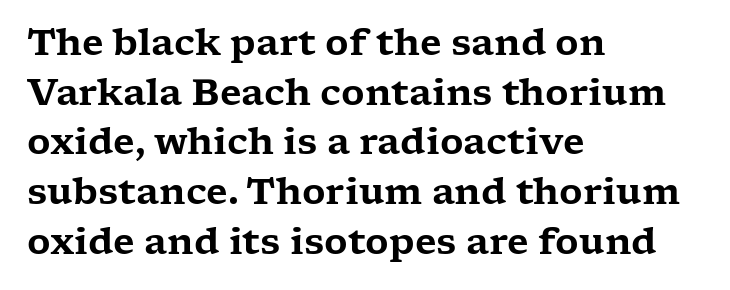
The image shows 36 px wide serif type, upright; set left-aligned, normal line spacing (1.38x), normal letter spacing, not underlined; low stroke contrast and a medium x-height.
